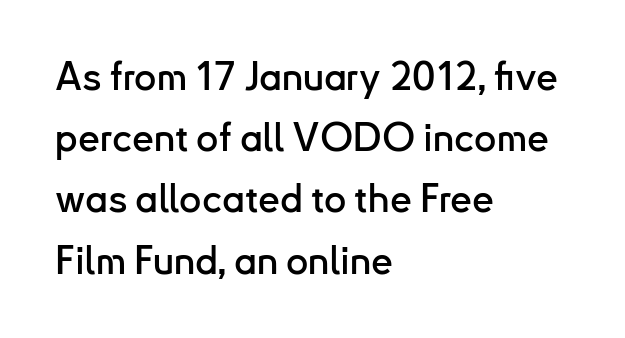
Proportional: the letters do not fall into vertical columns. Check under the words: just untouched page. This is roman type, the default non-slanted kind. A sans-serif font was chosen for this passage. Short and long lines alike share a common starting point at left. Vertically, the passage feels balanced, rows spaced as you'd expect.
